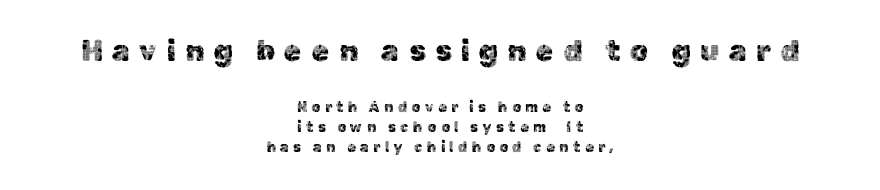
Successive baselines arrive at the customary interval. Looks like regular typesetting: each glyph gets only the width it needs. The rendering positions every line midway between the sides. Letters rest on an invisible, unmarked baseline. If you squint, the top block still reads clearly — it's the larger of the two. A typesetter would call this heavily tracked-out type.
